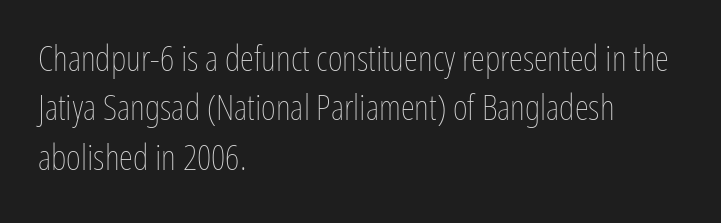
The image shows 36 px thin, condensed type, upright; set left-aligned, normal line spacing (1.37x), normal letter spacing, not underlined; low stroke contrast and a medium x-height.
